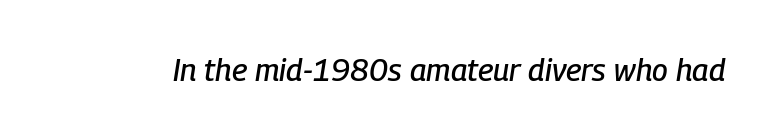
Q: Is the text italic (slanted)? A: Yes, it leans right by about 9 degrees.
Q: Is the text underlined? A: No.
Q: Is the spacing between letters normal or unusually wide? A: Normal.
Q: Width (condensed, normal, or wide)? A: Condensed.
Q: Stroke contrast? A: Low.
Q: x-height? A: Medium.
Q: Monospaced? A: No.
